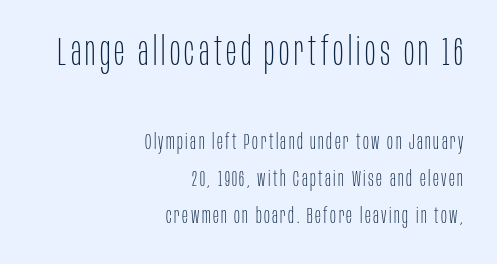
{"serif": "no", "italic": "no", "bold": "no", "weight": "thin", "width": "condensed", "stroke_contrast": "low", "x_height": "large", "monospaced": "no", "underline": "no", "align": "right", "line_spacing": "normal", "line_spacing_ratio": 1.69, "larger_block": "first", "size_ratio": 1.77, "glyph_px": 39}
